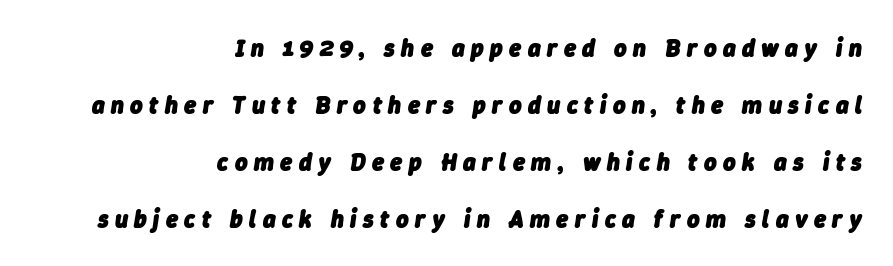
The image shows 24 px bold type, italic (leaning right); set right-aligned, loose line spacing (2.37x), unusually wide letter spacing (+0.27 em), not underlined.
